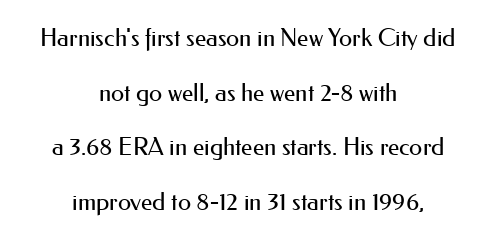
The image shows 24 px text type, upright; set centered, loose line spacing (2.28x), normal letter spacing, not underlined.
